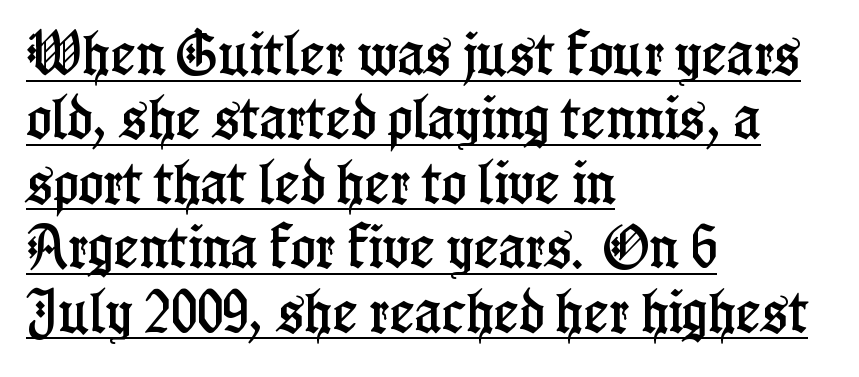
Q: Is the text italic (slanted)? A: No, it is upright.
Q: Is the typeface a serif or a sans-serif typeface? A: Serif.
Q: Is the text underlined? A: Yes.
Q: How is the paragraph aligned? A: Left-aligned.
Q: Is the spacing between letters normal or unusually wide? A: Normal.
Q: Is the spacing between lines tight, normal or loose? A: Normal.
Q: Width (condensed, normal, or wide)? A: Condensed.
Q: Stroke contrast? A: Low.
Q: x-height? A: Medium.
Q: Monospaced? A: No.
